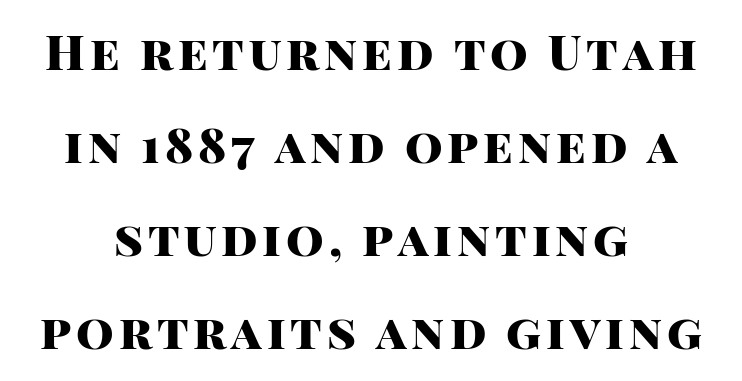
Type style note: lacks serifs. Does the leading feel generous? Absolutely, it's lavish. The baseline area is clear. These lines are rendered in a variable-pitch font.
